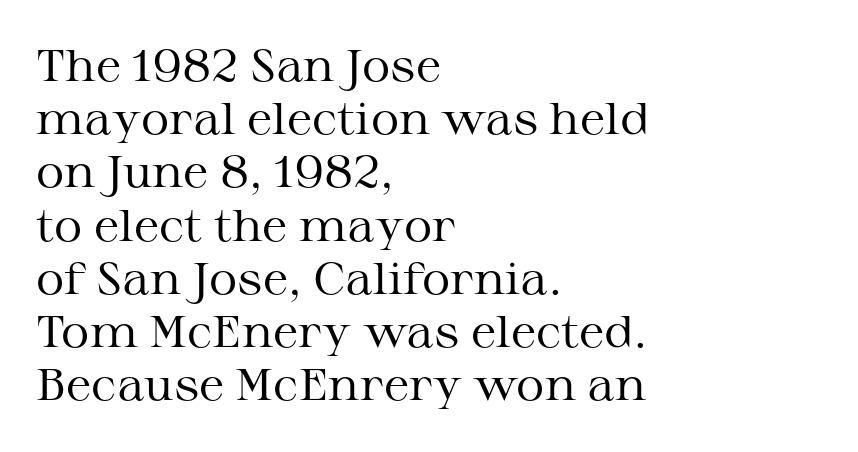
{"serif": "yes", "italic": "no", "bold": "no", "weight": "regular", "width": "wide", "stroke_contrast": "medium", "x_height": "medium", "monospaced": "no", "underline": "no", "align": "left", "line_spacing_ratio": 1.21, "letter_spacing": "normal", "letter_spacing_em": 0.0, "glyph_px": 44}
